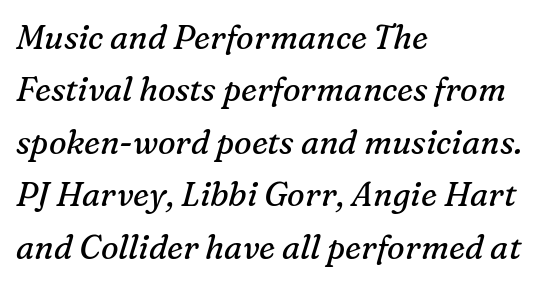
{"serif": "yes", "italic": "yes", "lean": "right", "slant_degrees": 16, "bold": "no", "weight": "regular", "width": "normal", "stroke_contrast": "medium", "x_height": "medium", "monospaced": "no", "underline": "no", "align": "left", "line_spacing": "normal", "line_spacing_ratio": 1.59, "letter_spacing": "normal", "letter_spacing_em": 0.0, "glyph_px": 33}
